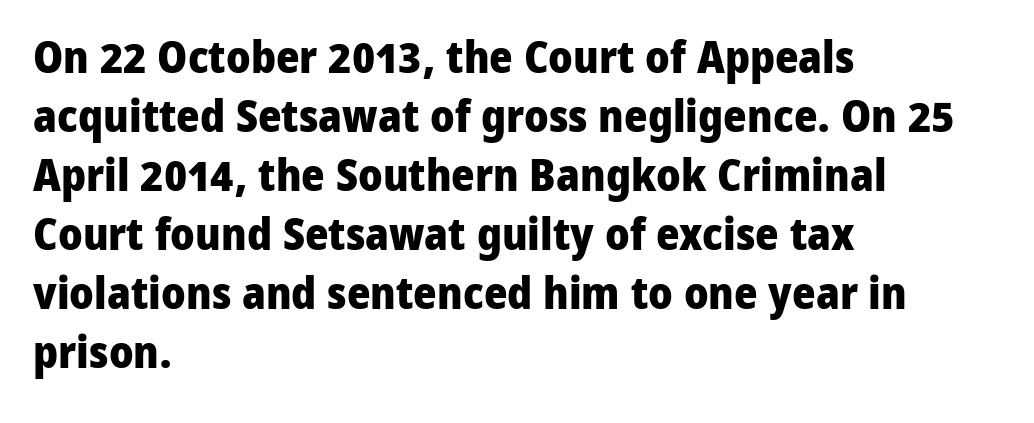
Q: Is the text bold? A: Yes.
Q: Is the text italic (slanted)? A: No, it is upright.
Q: Is the typeface a serif or a sans-serif typeface? A: Sans-serif.
Q: Is the text underlined? A: No.
Q: How is the paragraph aligned? A: Left-aligned.
Q: Is the spacing between letters normal or unusually wide? A: Normal.
Q: Is the spacing between lines tight, normal or loose? A: Normal.
Q: Width (condensed, normal, or wide)? A: Normal.
Q: Stroke contrast? A: Low.
Q: x-height? A: Medium.
Q: Monospaced? A: No.
